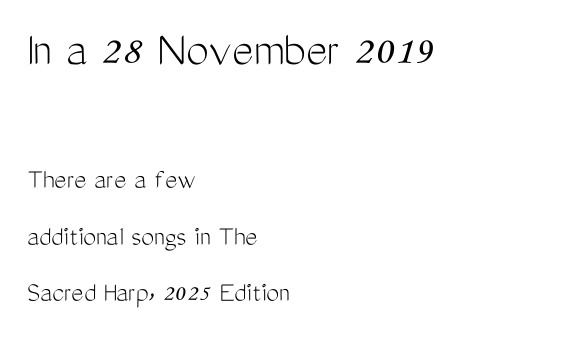
{"serif": "no", "italic": "no", "bold": "no", "weight": "light", "width": "condensed", "stroke_contrast": "medium", "x_height": "medium", "monospaced": "no", "underline": "no", "align": "left", "line_spacing": "loose", "line_spacing_ratio": 1.95, "letter_spacing": "normal", "letter_spacing_em": 0.0, "larger_block": "first", "size_ratio": 1.76, "glyph_px": 51}
